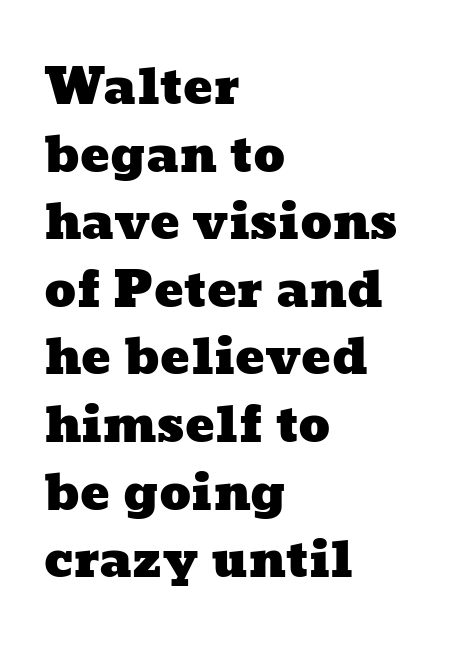
{"width": "wide", "stroke_contrast": "low", "x_height": "medium", "monospaced": "no", "underline": "no", "align": "left", "line_spacing": "normal", "line_spacing_ratio": 1.38, "letter_spacing": "normal", "letter_spacing_em": 0.0, "glyph_px": 49}
